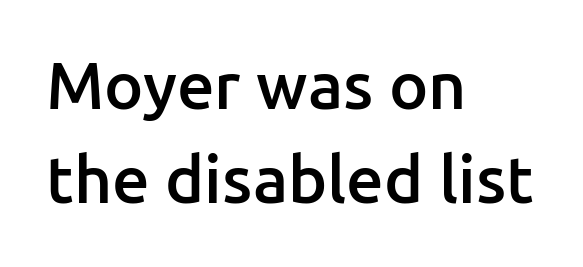
The image shows 66 px semibold sans-serif type, upright; set left-aligned, normal line spacing (1.42x), normal letter spacing, not underlined; low stroke contrast and a medium x-height.
